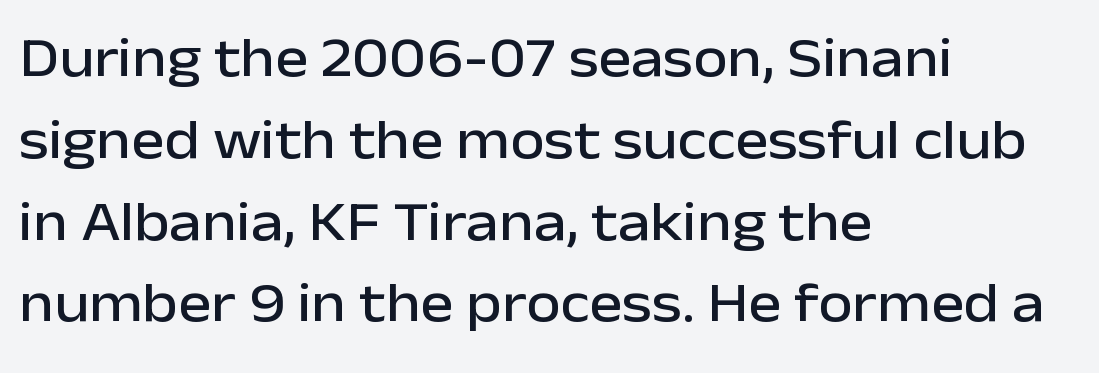
The image shows 56 px sans-serif type, upright; set left-aligned, normal line spacing (1.46x), normal letter spacing, not underlined; low stroke contrast and a medium x-height.
